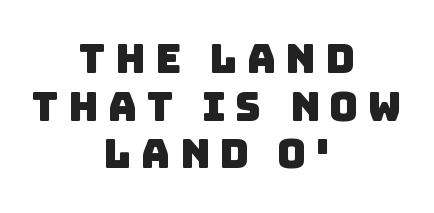
The horizontal fit of the characters is loose and conspicuously gappy. Centered paragraph, ragged on both sides. Serif or sans? Sans — the stroke terminals are bare. Descenders are the only things crossing below the line.
